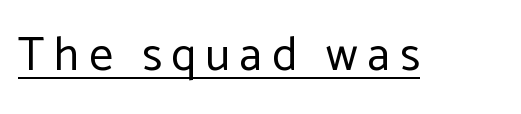
The image shows 47 px regular-weight sans-serif type, upright; set unusually wide letter spacing (+0.2 em), underlined; low stroke contrast and a medium x-height.
